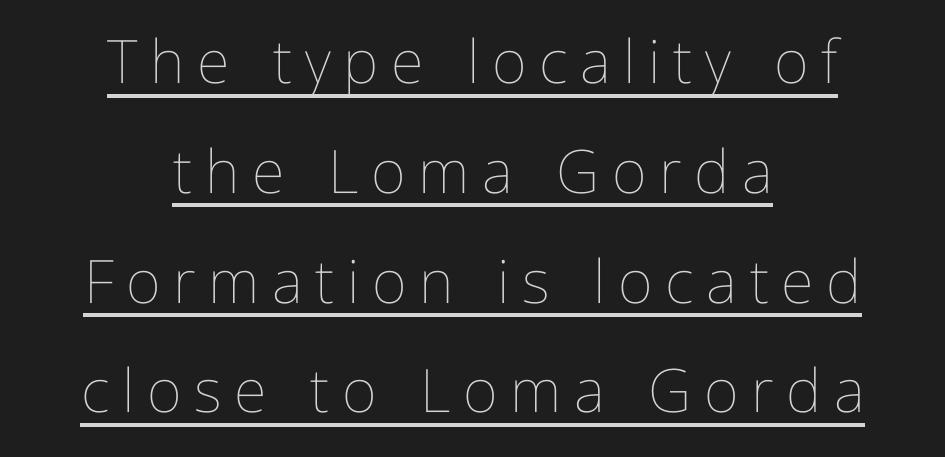
Q: Is the text bold? A: No.
Q: Is the text italic (slanted)? A: No, it is upright.
Q: Is the text underlined? A: Yes.
Q: How is the paragraph aligned? A: Centered.
Q: Is the spacing between letters normal or unusually wide? A: Unusually wide.
Q: Width (condensed, normal, or wide)? A: Condensed.
Q: Stroke contrast? A: Low.
Q: x-height? A: Medium.
Q: Monospaced? A: No.
